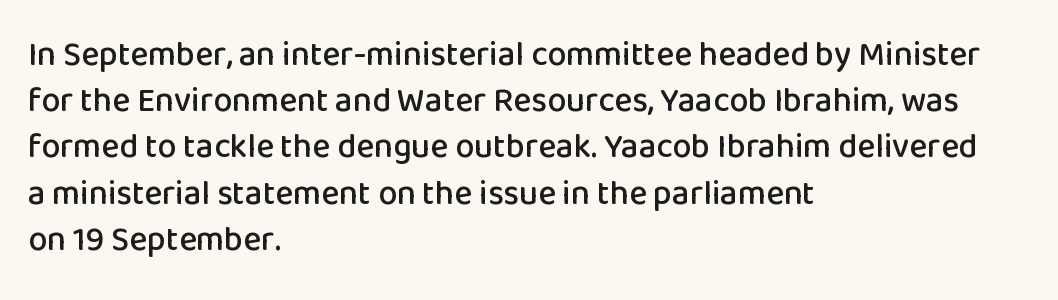
Q: Is the text italic (slanted)? A: No, it is upright.
Q: Is the typeface a serif or a sans-serif typeface? A: Sans-serif.
Q: Is the text underlined? A: No.
Q: How is the paragraph aligned? A: Left-aligned.
Q: Is the spacing between letters normal or unusually wide? A: Normal.
Q: Is the spacing between lines tight, normal or loose? A: Normal.
Q: Width (condensed, normal, or wide)? A: Normal.
Q: Stroke contrast? A: Low.
Q: x-height? A: Medium.
Q: Monospaced? A: No.
